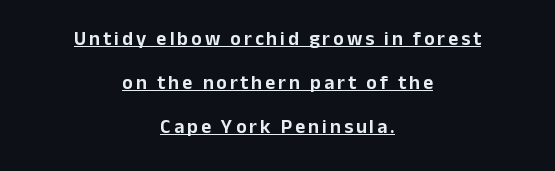
{"italic": "no", "underline": "yes", "align": "center", "line_spacing": "loose", "line_spacing_ratio": 2.2, "glyph_px": 20}
